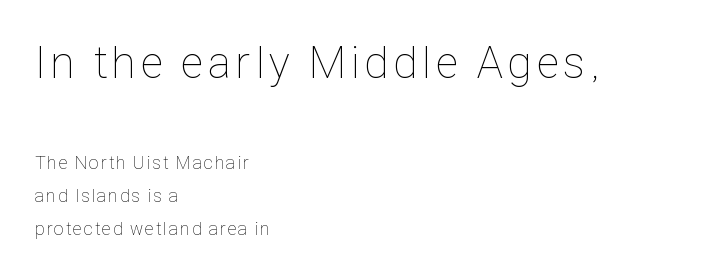
{"italic": "no", "bold": "no", "weight": "thin", "width": "condensed", "stroke_contrast": "low", "x_height": "medium", "monospaced": "no", "underline": "no", "align": "left", "line_spacing_ratio": 1.81, "larger_block": "first", "size_ratio": 2.5, "glyph_px": 45}
